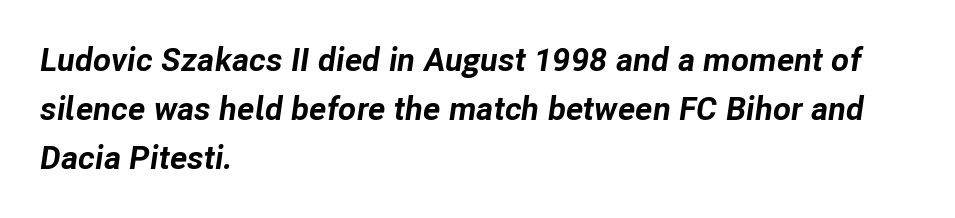
{"italic": "yes", "lean": "right", "slant_degrees": 8, "bold": "yes", "weight": "bold", "width": "normal", "stroke_contrast": "low", "x_height": "medium", "monospaced": "no", "underline": "no", "align": "left", "line_spacing": "normal", "line_spacing_ratio": 1.48, "letter_spacing": "normal", "letter_spacing_em": 0.0, "glyph_px": 33}
